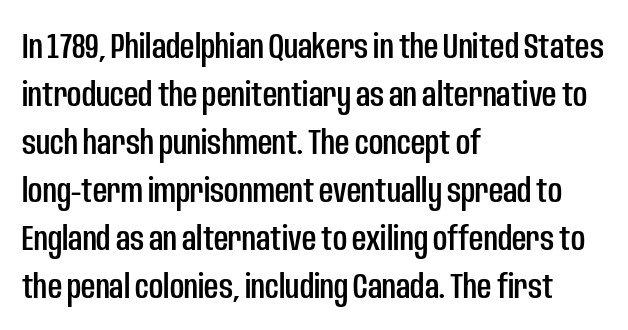
No feet cap the strokes, marking this as sans-serif type. Does the leading feel generous? No, just average. Spacing between characters is what you'd get straight out of the box. The gap between lines stays unmarked.
